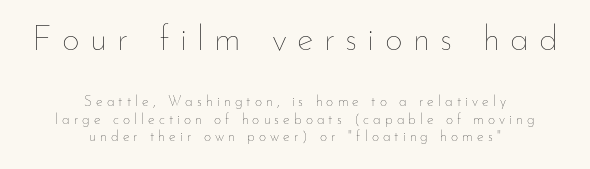
The image shows 35 px thin type, upright; set centered, normal line spacing (1.26x), unusually wide letter spacing (+0.29 em), not underlined; the first (top) block is 2.5x larger; low stroke contrast and a small x-height.
